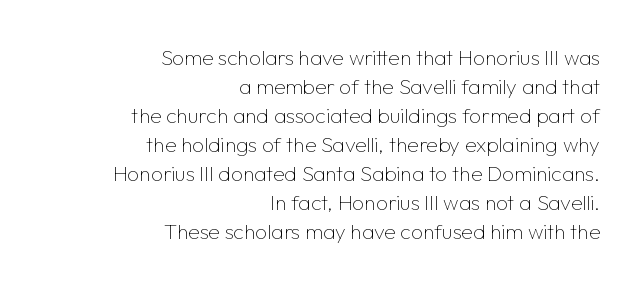
In terms of leading, this rendering sits right in the middle. The rag falls on the left side of this text block. Vertical strokes here are truly vertical. The foot of each line stays bare and open. Letter spacing: default.
